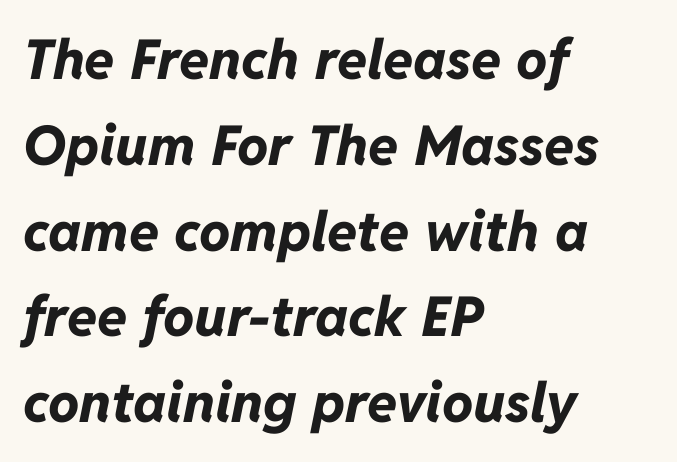
Q: Is the text bold? A: Yes.
Q: Is the text italic (slanted)? A: Yes, it leans right by about 11 degrees.
Q: Is the text underlined? A: No.
Q: How is the paragraph aligned? A: Left-aligned.
Q: Is the spacing between letters normal or unusually wide? A: Normal.
Q: Is the spacing between lines tight, normal or loose? A: Normal.
Q: Width (condensed, normal, or wide)? A: Normal.
Q: Stroke contrast? A: Low.
Q: x-height? A: Medium.
Q: Monospaced? A: No.
